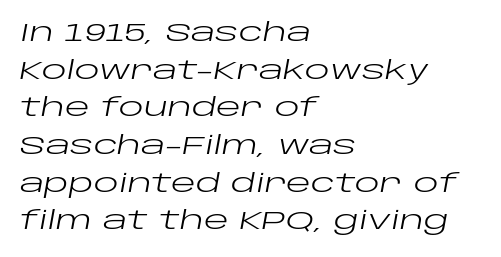
The image shows 26 px text type, italic (leaning right); set left-aligned, normal line spacing (1.45x), normal letter spacing, not underlined.
